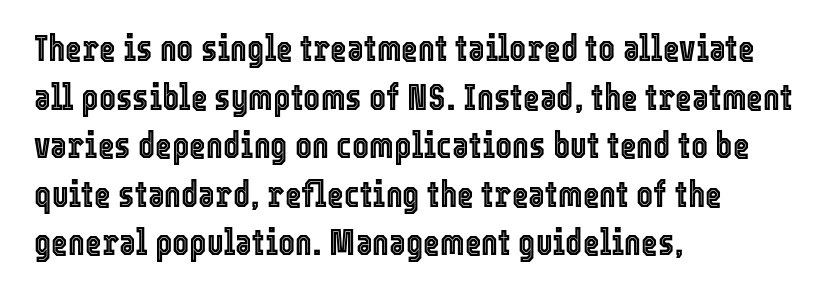
{"italic": "no", "width": "condensed", "x_height": "medium", "monospaced": "no", "underline": "no", "align": "left", "line_spacing": "normal", "line_spacing_ratio": 1.35, "letter_spacing": "normal", "letter_spacing_em": 0.0, "glyph_px": 36}
